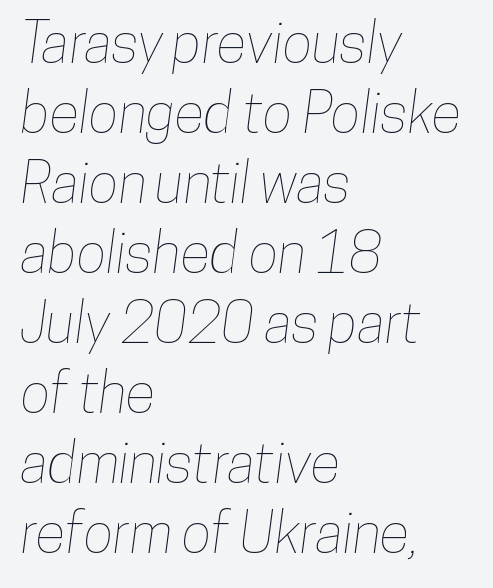
The letters advance in unequal steps, a hallmark of proportional type. A typesetter would call this zero additional tracking. The area under the type is left untouched. Where is the straight margin? On the left.
